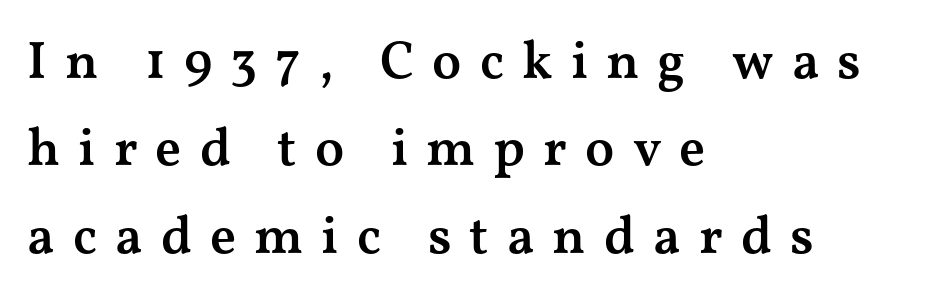
Q: Is the text bold? A: Semi-bold.
Q: Is the text italic (slanted)? A: No, it is upright.
Q: Is the typeface a serif or a sans-serif typeface? A: Serif.
Q: Is the text underlined? A: No.
Q: How is the paragraph aligned? A: Left-aligned.
Q: Is the spacing between letters normal or unusually wide? A: Unusually wide.
Q: Is the spacing between lines tight, normal or loose? A: Normal.
Q: Width (condensed, normal, or wide)? A: Wide.
Q: Stroke contrast? A: Medium.
Q: x-height? A: Medium.
Q: Monospaced? A: No.
